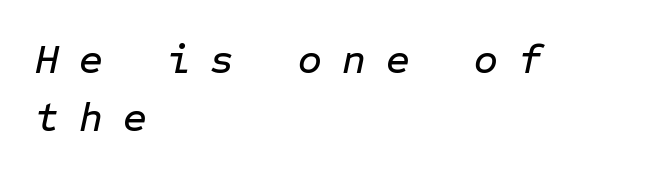
Is this a fixed-width face? Yes — each glyph sits in an identical cell. Rule under the text: the space is simply empty. In CSS terms this would be text-align: left. The lettering tilts uniformly, giving the passage an italic look. Each new line begins a customary step beneath the previous one. Glyph-to-glyph distance is far greater than everyday printed text.
